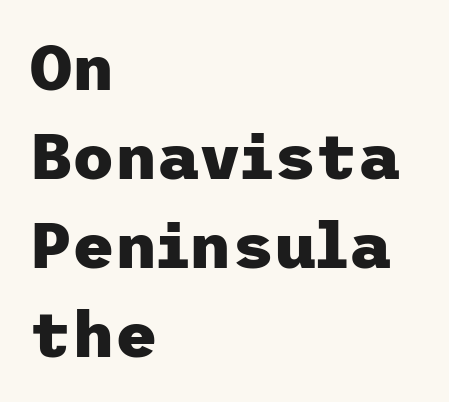
Q: Is the text bold? A: Yes.
Q: Is the text italic (slanted)? A: No, it is upright.
Q: Is the typeface a serif or a sans-serif typeface? A: Sans-serif.
Q: Is the text underlined? A: No.
Q: How is the paragraph aligned? A: Left-aligned.
Q: Is the spacing between letters normal or unusually wide? A: Normal.
Q: Is the spacing between lines tight, normal or loose? A: Normal.
Q: Width (condensed, normal, or wide)? A: Normal.
Q: Stroke contrast? A: Low.
Q: x-height? A: Medium.
